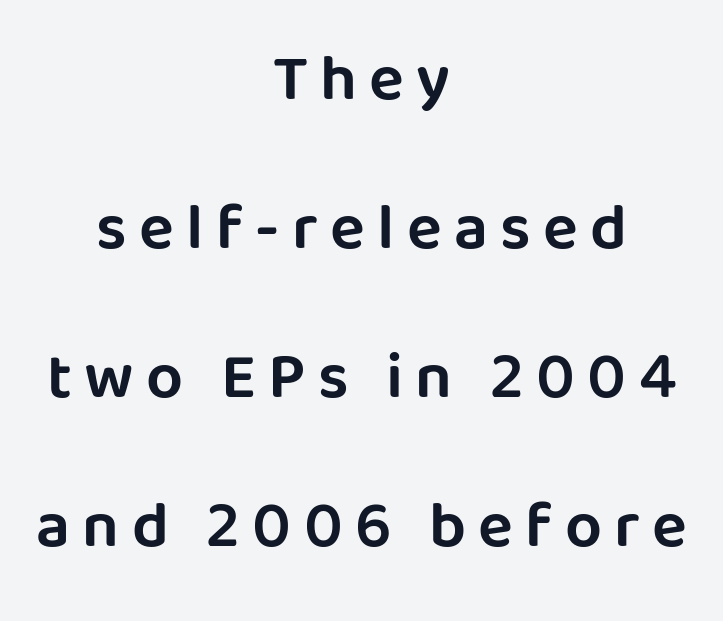
Q: Is the text italic (slanted)? A: No, it is upright.
Q: Is the typeface a serif or a sans-serif typeface? A: Sans-serif.
Q: Is the text underlined? A: No.
Q: How is the paragraph aligned? A: Centered.
Q: Is the spacing between lines tight, normal or loose? A: Loose.
Q: Width (condensed, normal, or wide)? A: Normal.
Q: Stroke contrast? A: Low.
Q: x-height? A: Large.
Q: Monospaced? A: No.
